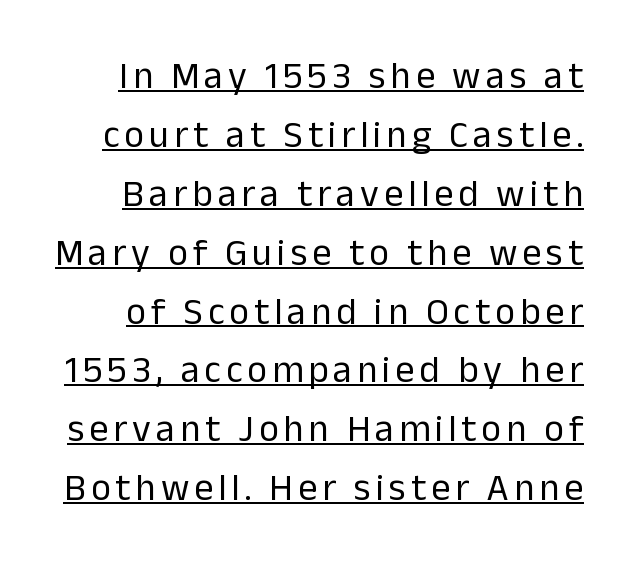
{"serif": "no", "italic": "no", "bold": "no", "weight": "regular", "width": "normal", "stroke_contrast": "low", "x_height": "medium", "monospaced": "no", "underline": "yes", "line_spacing": "normal", "line_spacing_ratio": 1.55, "glyph_px": 38}
